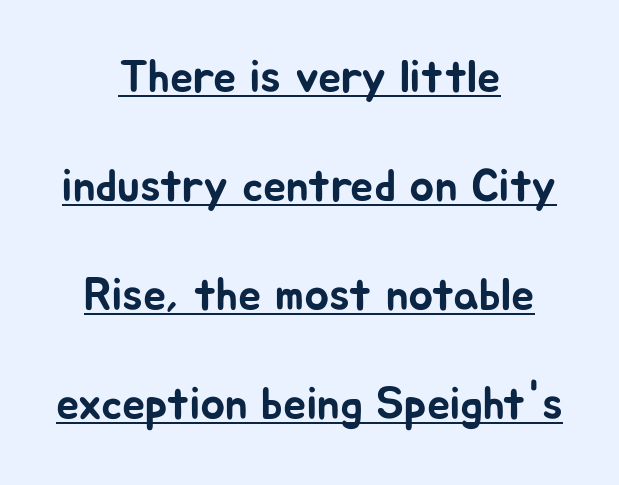
Has an underline been added? It has. Proportional: the letters do not fall into vertical columns. Leftover space on each line is divided equally before and after the words. Compared with typical body copy, the letter spacing here is the same. Each new line begins a long way beneath the previous one. Nope, not italic — everything's standing straight.
